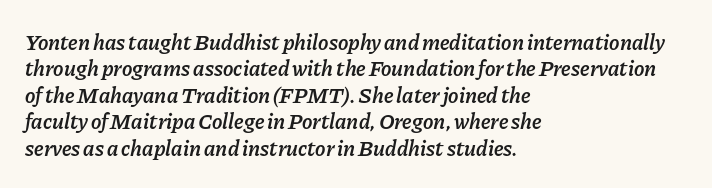
The image shows 22 px text type, italic (leaning right); set left-aligned, line spacing 1.2x, normal letter spacing, not underlined.
